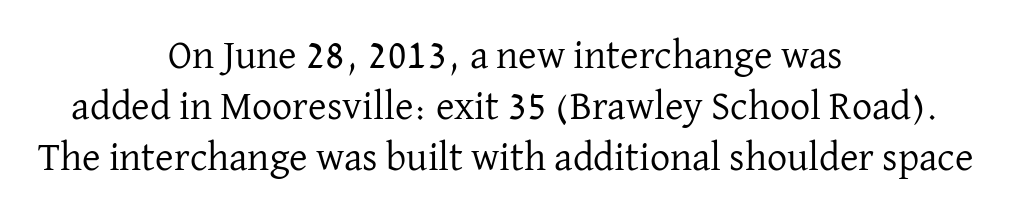
The passage shown is not underscored anywhere. Notice how the passage keeps no hard edge, just a central spine. Do the letters lean? They stand straight. The characters display serif detailing at their extremities.
